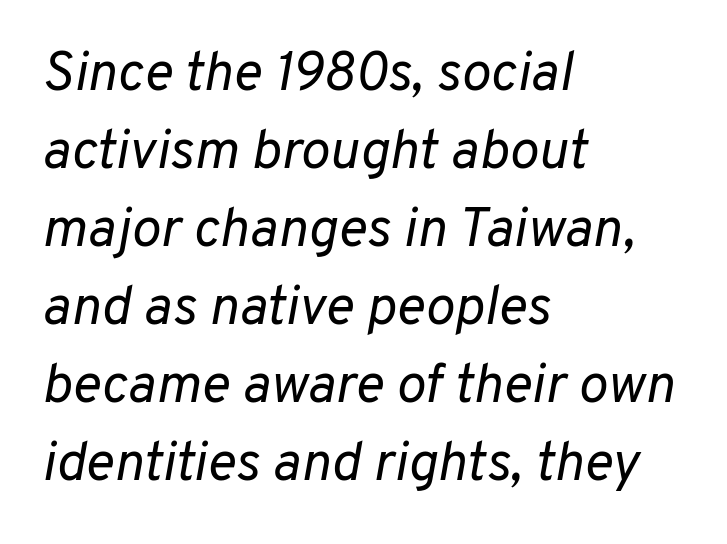
{"italic": "yes", "lean": "right", "slant_degrees": 10, "bold": "no", "weight": "regular", "width": "normal", "stroke_contrast": "low", "x_height": "medium", "monospaced": "no", "underline": "no", "align": "left", "line_spacing": "normal", "line_spacing_ratio": 1.42, "letter_spacing": "normal", "letter_spacing_em": 0.0, "glyph_px": 55}
